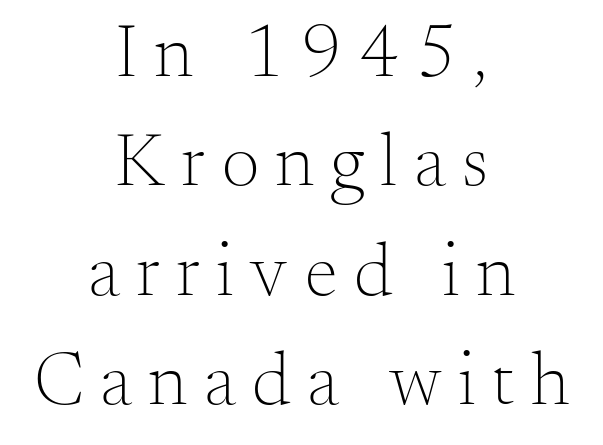
Q: Is the text bold? A: No.
Q: Is the text italic (slanted)? A: No, it is upright.
Q: Is the typeface a serif or a sans-serif typeface? A: Serif.
Q: Is the text underlined? A: No.
Q: How is the paragraph aligned? A: Centered.
Q: Is the spacing between letters normal or unusually wide? A: Unusually wide.
Q: Is the spacing between lines tight, normal or loose? A: Normal.
Q: Width (condensed, normal, or wide)? A: Normal.
Q: Stroke contrast? A: Medium.
Q: x-height? A: Small.
Q: Monospaced? A: No.
